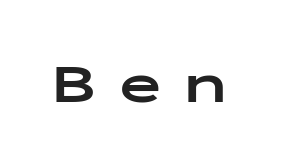
Look at the bottom of the vertical strokes: they stop flat, with no serifs. Is there any slant? The stems are plumb. The typesetting leans heavy: a genuine bold. Only glyphs here, with clear space below each row. The letterforms stand isolated, each surrounded by extra space.
